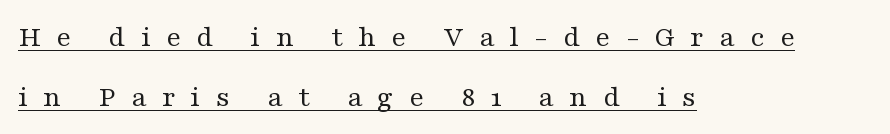
{"serif": "yes", "italic": "no", "bold": "no", "weight": "regular", "width": "wide", "stroke_contrast": "medium", "x_height": "medium", "monospaced": "no", "underline": "yes", "align": "left", "line_spacing": "loose", "line_spacing_ratio": 1.92, "letter_spacing": "wide", "letter_spacing_em": 0.49, "glyph_px": 31}
